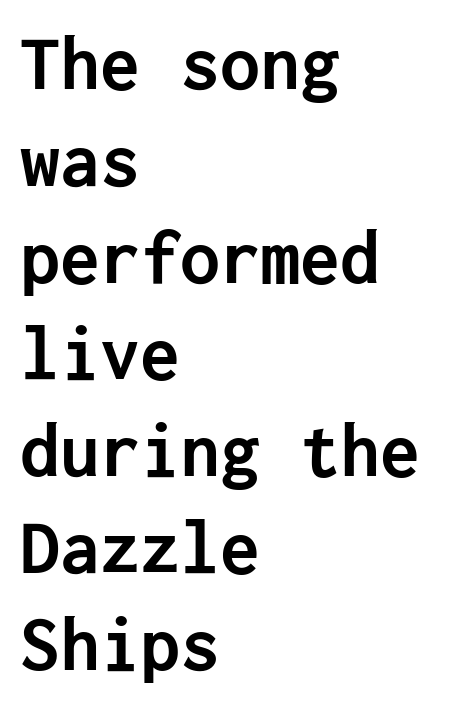
Observe the absence of serifs on each vertical stroke in this sample. Letter spacing: default. Strokes here are thick enough to call this a true bold. Descenders are the only things crossing below the line. This sample is left-justified, so line endings fall wherever the words run out. Quick note: not italic, upright.
